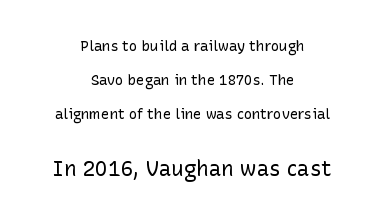
{"italic": "no", "bold": "no", "underline": "no", "align": "center", "line_spacing": "loose", "line_spacing_ratio": 2.43, "letter_spacing": "normal", "letter_spacing_em": 0.0, "larger_block": "second", "size_ratio": 1.5, "glyph_px": 21}
